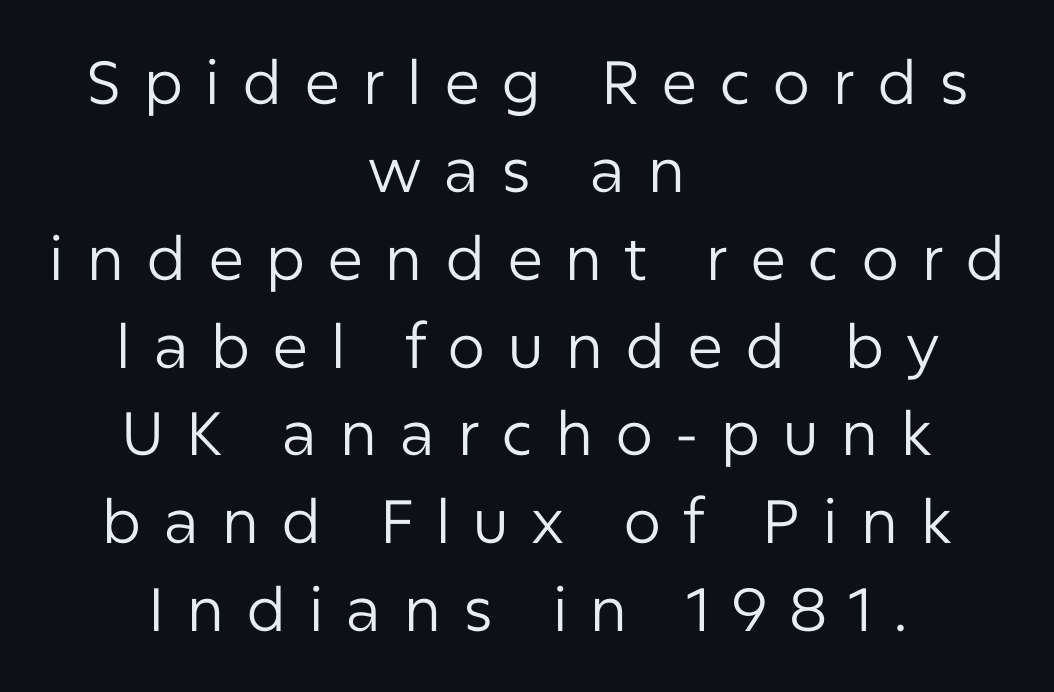
Q: Is the text bold? A: No.
Q: Is the text italic (slanted)? A: No, it is upright.
Q: Is the typeface a serif or a sans-serif typeface? A: Sans-serif.
Q: Is the text underlined? A: No.
Q: How is the paragraph aligned? A: Centered.
Q: Is the spacing between letters normal or unusually wide? A: Unusually wide.
Q: Is the spacing between lines tight, normal or loose? A: Normal.
Q: Width (condensed, normal, or wide)? A: Normal.
Q: Stroke contrast? A: Low.
Q: x-height? A: Medium.
Q: Monospaced? A: No.
